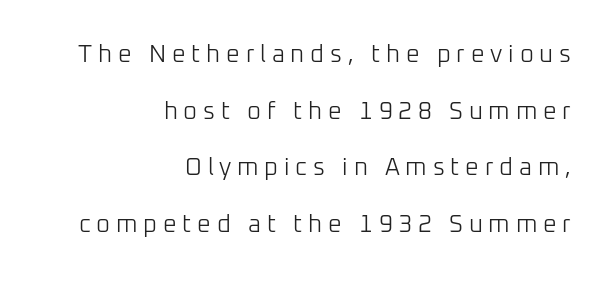
Q: Is the text bold? A: No.
Q: Is the text italic (slanted)? A: No, it is upright.
Q: Is the text underlined? A: No.
Q: How is the paragraph aligned? A: Right-aligned.
Q: Is the spacing between letters normal or unusually wide? A: Unusually wide.
Q: Is the spacing between lines tight, normal or loose? A: Loose.
